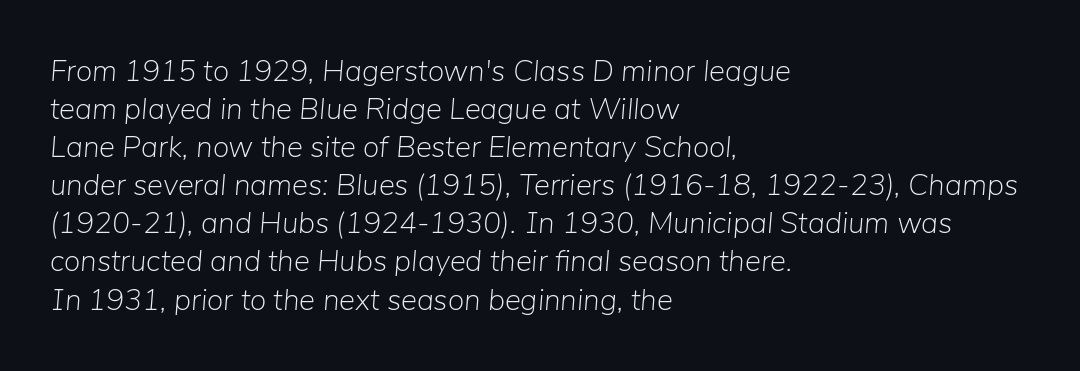
{"italic": "yes", "lean": "right", "slant_degrees": 5, "bold": "no", "weight": "light", "width": "normal", "stroke_contrast": "low", "x_height": "medium", "monospaced": "no", "underline": "no", "align": "left", "line_spacing": "normal", "line_spacing_ratio": 1.27, "letter_spacing": "normal", "letter_spacing_em": 0.0, "glyph_px": 30}
